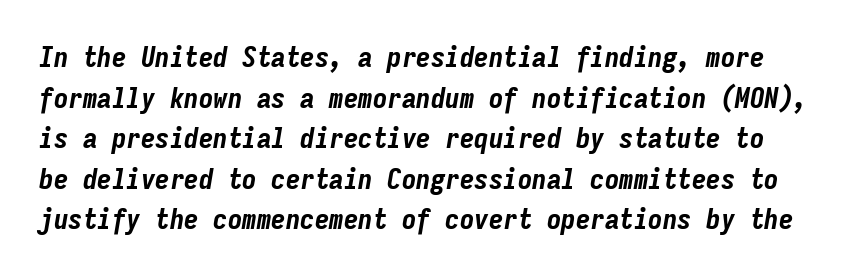
The type is set solid horizontally, with unmodified tracking. The face used here has the dense, thick strokes of a bold. Designer's note — italics engaged. Note the uniform advance width — an 'i' takes as much space as an 'm'. Normally led — the rows are evenly, conventionally spaced. Unmarked baselines from the first word to the last.
